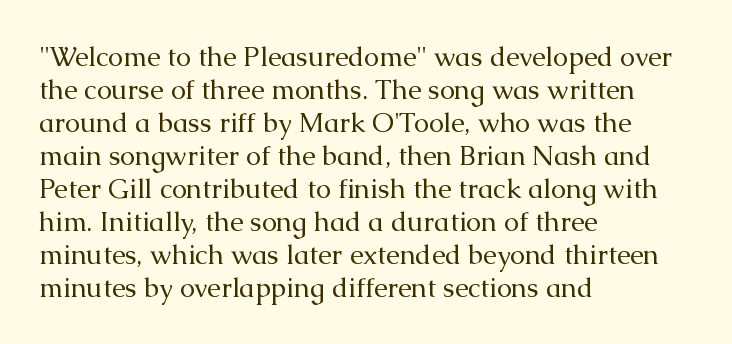
{"italic": "no", "bold": "no", "underline": "no", "align": "left", "line_spacing_ratio": 1.22, "letter_spacing": "normal", "letter_spacing_em": 0.0, "glyph_px": 27}
